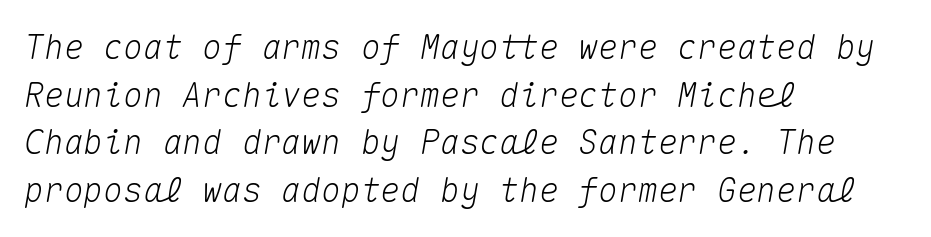
Do the characters align in a grid? Yes, the font is monospaced. Line starts are locked; line ends wander. An italicized treatment has been applied to the whole sample. Letter spacing: default. Regular leading. Rule under the text: the space is simply empty.
